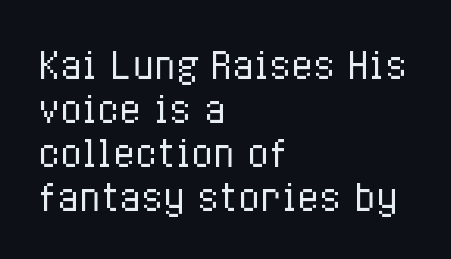
{"italic": "no", "bold": "no", "weight": "regular", "width": "condensed", "stroke_contrast": "low", "x_height": "medium", "monospaced": "no", "underline": "no", "align": "left", "line_spacing_ratio": 1.22, "letter_spacing": "normal", "letter_spacing_em": 0.0, "glyph_px": 36}
